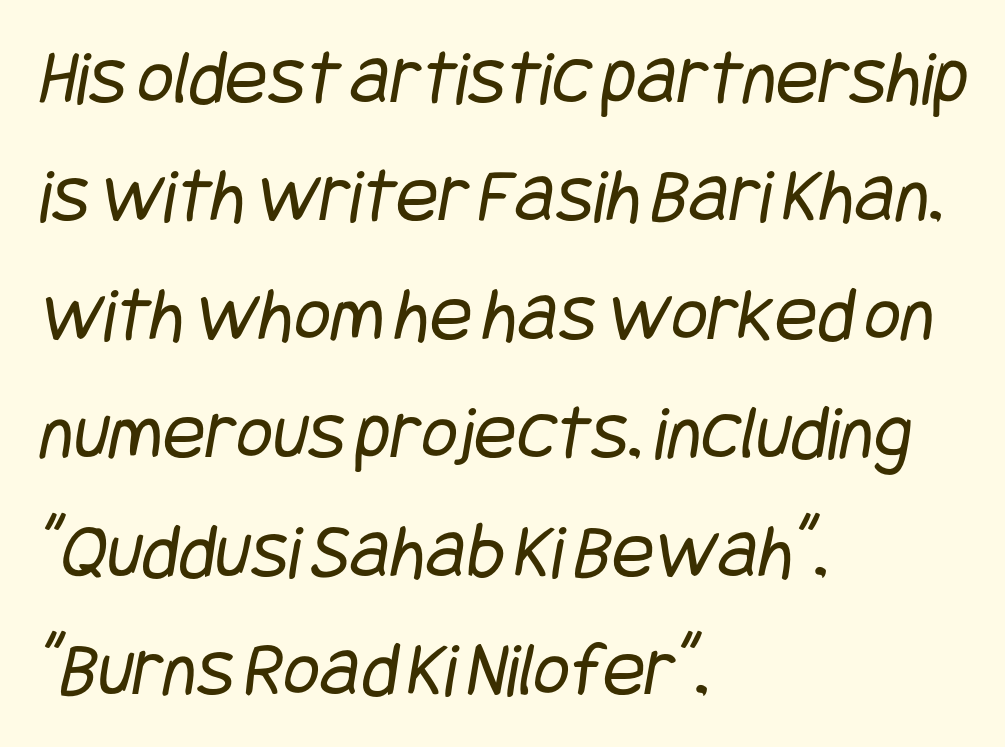
The image shows 79 px regular-weight, condensed sans-serif type; set left-aligned, normal line spacing (1.5x), normal letter spacing, not underlined; low stroke contrast and a large x-height.
